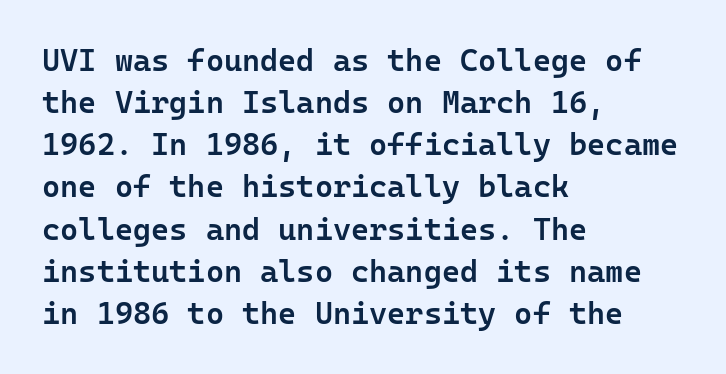
Anything drawn beneath the words? Only blank space. Look at the bottom of the vertical strokes: they stop flat, with no serifs. Each line starts at the same left margin while the right side varies. Ascenders rise straight up at ninety degrees.
